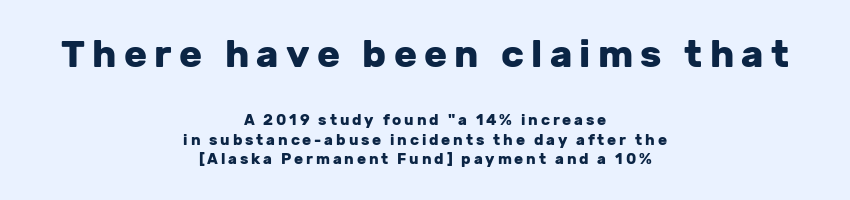
Q: Is the text bold? A: Yes.
Q: Is the text italic (slanted)? A: No, it is upright.
Q: Is the typeface a serif or a sans-serif typeface? A: Sans-serif.
Q: Is the text underlined? A: No.
Q: How is the paragraph aligned? A: Centered.
Q: Is the spacing between lines tight, normal or loose? A: Normal.
Q: Which block of text is set in a larger size, the first (top) or the second (bottom)? A: The first (top) one.
Q: Width (condensed, normal, or wide)? A: Normal.
Q: Stroke contrast? A: Low.
Q: x-height? A: Medium.
Q: Monospaced? A: No.
